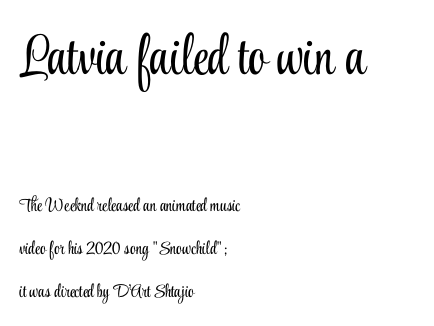
The image shows 55 px light, condensed serif type; set left-aligned, loose line spacing (2.37x), normal letter spacing, not underlined; the first (top) block is 3.06x larger; low stroke contrast and a small x-height.
